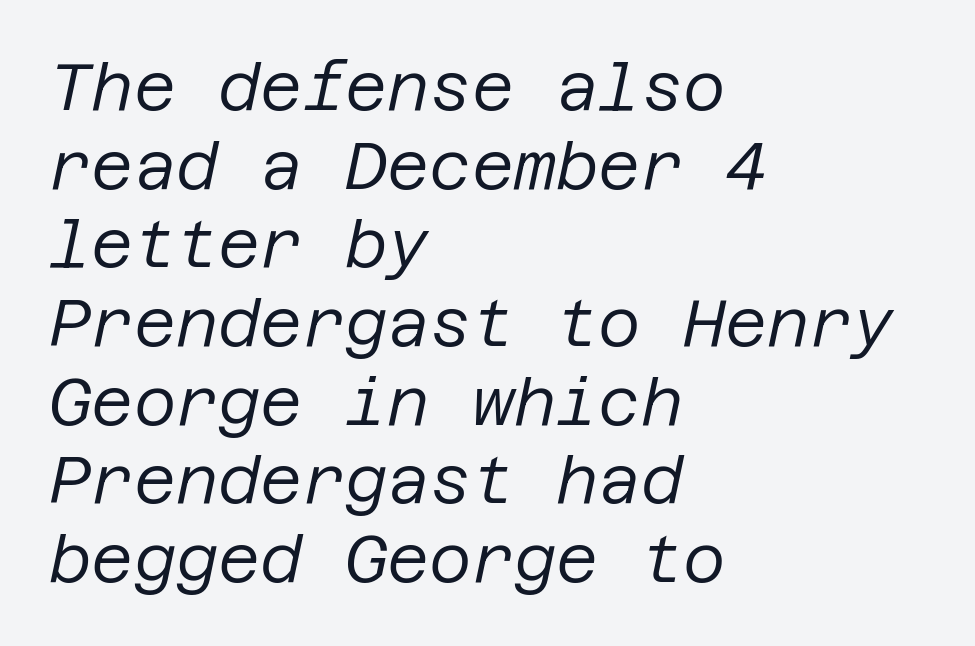
{"italic": "yes", "lean": "right", "slant_degrees": 12, "bold": "no", "weight": "regular", "width": "normal", "stroke_contrast": "low", "x_height": "large", "underline": "no", "align": "left", "line_spacing_ratio": 1.21, "letter_spacing": "normal", "letter_spacing_em": 0.0, "glyph_px": 65}
